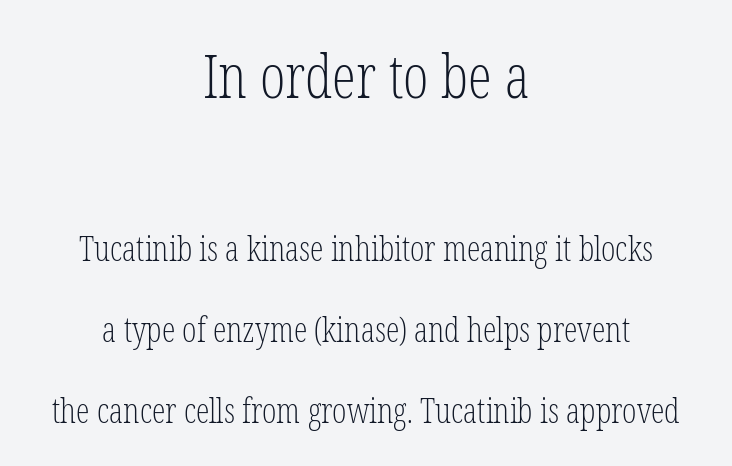
Type without underlining. What's the leading like? Stretched, with rows far apart. This rendering employs a face with finishing strokes, i.e., a serif. The letters in the upper block stand taller than those in the block below. Characters follow at the spacing the type designer built in.
